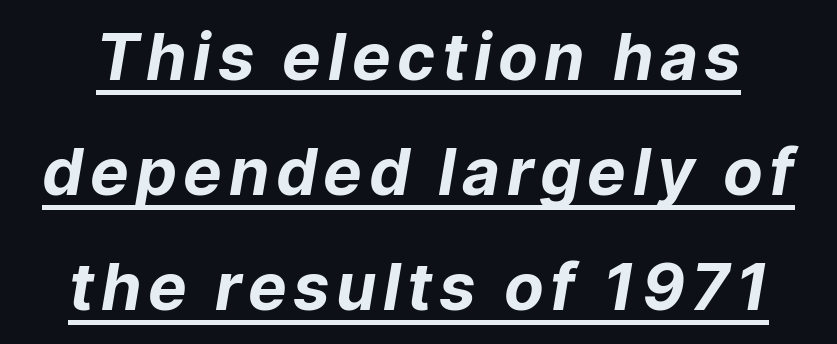
Q: Is the text bold? A: Yes.
Q: Is the typeface a serif or a sans-serif typeface? A: Sans-serif.
Q: Is the text underlined? A: Yes.
Q: Width (condensed, normal, or wide)? A: Normal.
Q: Stroke contrast? A: Low.
Q: x-height? A: Medium.
Q: Monospaced? A: No.
